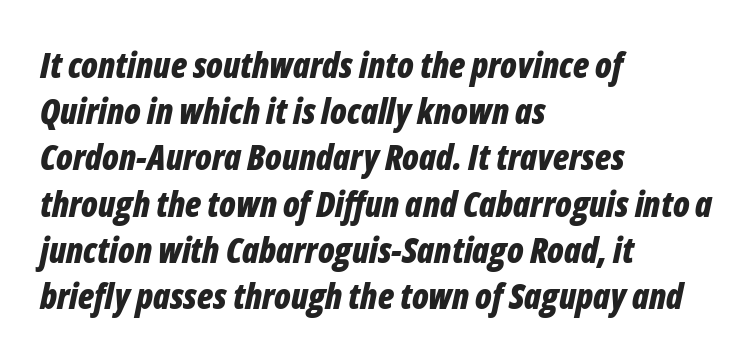
{"italic": "yes", "lean": "right", "slant_degrees": 12, "bold": "yes", "weight": "bold", "width": "condensed", "stroke_contrast": "low", "x_height": "medium", "monospaced": "no", "underline": "no", "align": "left", "line_spacing": "normal", "line_spacing_ratio": 1.32, "letter_spacing": "normal", "letter_spacing_em": 0.0, "glyph_px": 35}
